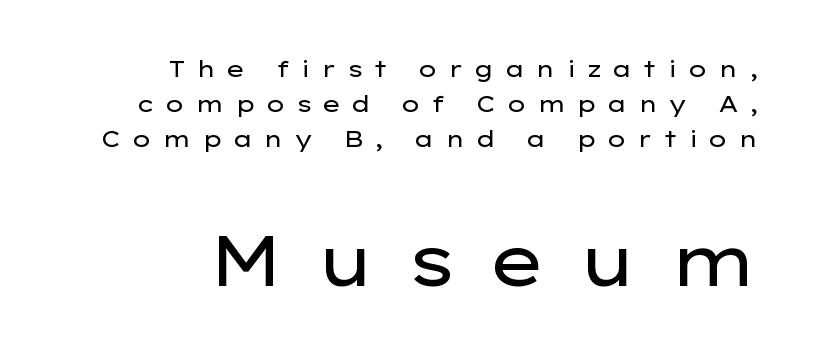
The image shows 70 px regular-weight, wide sans-serif type, upright; set right-aligned, normal line spacing (1.53x), unusually wide letter spacing (+0.44 em), not underlined; the second (bottom) block is 3.04x larger; low stroke contrast and a medium x-height.
